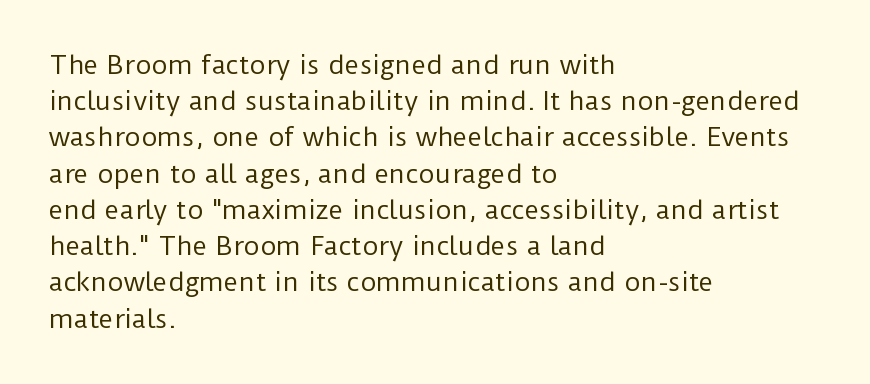
Q: Is the text bold? A: No.
Q: Is the text italic (slanted)? A: No, it is upright.
Q: Is the text underlined? A: No.
Q: How is the paragraph aligned? A: Left-aligned.
Q: Is the spacing between letters normal or unusually wide? A: Normal.
Q: Is the spacing between lines tight, normal or loose? A: Normal.
